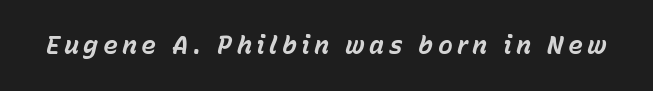
Bare-footed words on every line. The letters are bold, with thick, heavy strokes. Italic? Definitely — the glyphs are oblique.
